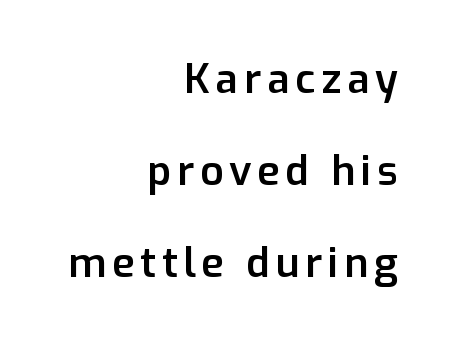
The image shows 41 px semibold sans-serif type, upright; set right-aligned, loose line spacing (2.25x), not underlined; low stroke contrast and a medium x-height.
